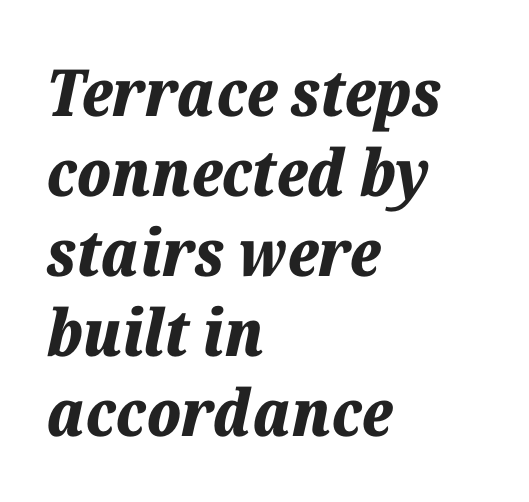
The baseline area is clear. Words appear dense and cohesive because spacing is normal. There's an unmistakable incline to the writing here. Caption: multi-line text, flush left, ragged right. The sample has been set heavy, in full bold. Spacing verdict: proportional, widths tailored to each character.
